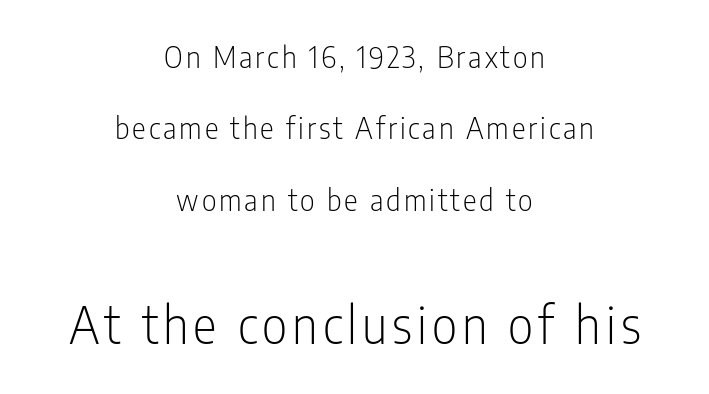
The image shows 50 px light, condensed sans-serif type, upright; set centered, loose line spacing (2.46x), not underlined; the second (bottom) block is 1.72x larger; low stroke contrast and a medium x-height.
